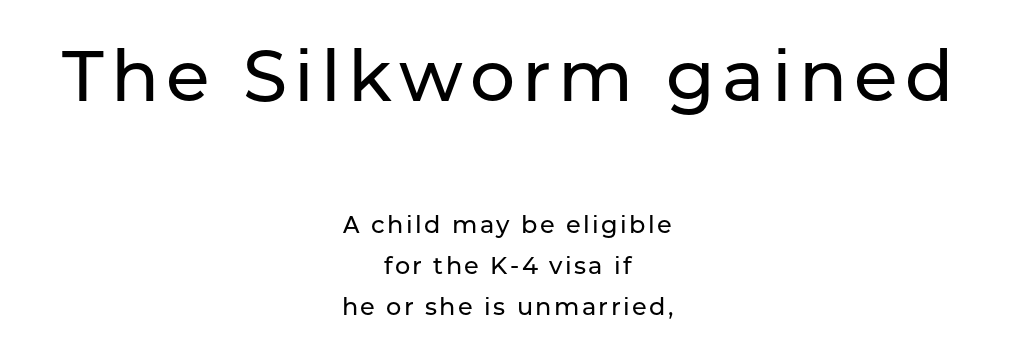
Block one is the big one; block two sits smaller underneath. The string is rendered with underlining switched off. What kind of face is this? One without serifs — a sans. The lettering stays uniformly vertical, giving the passage a roman look. Visually the block forms a symmetrical silhouette, jagged on both flanks. Character widths vary here, with narrow letters taking less room than wide ones.
